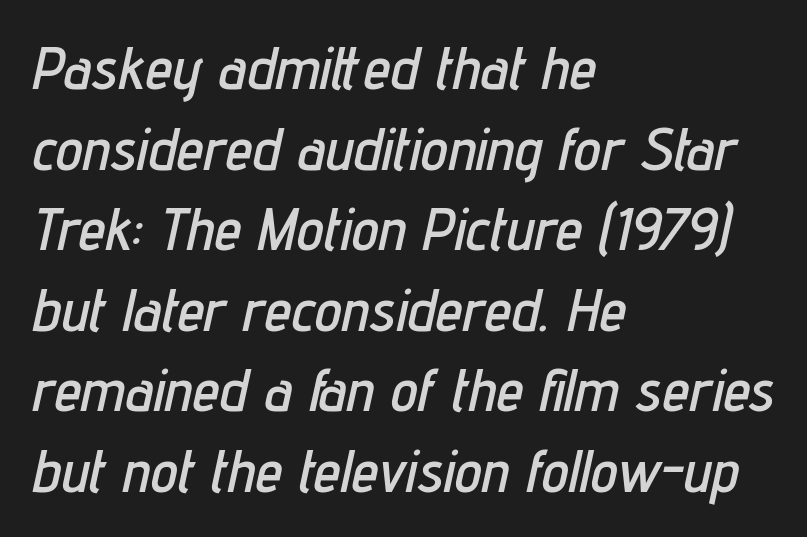
The image shows 61 px condensed type, italic (leaning right); set left-aligned, normal line spacing (1.32x), normal letter spacing, not underlined; low stroke contrast and a medium x-height.
